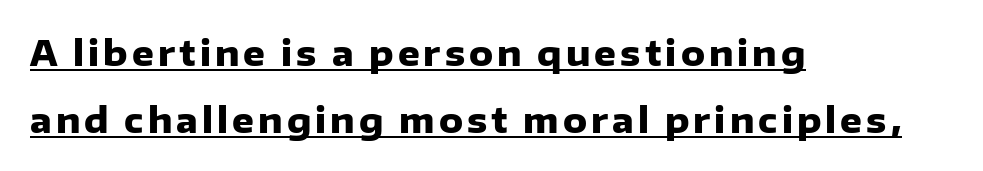
{"serif": "no", "italic": "no", "bold": "yes", "weight": "heavy", "width": "normal", "stroke_contrast": "low", "x_height": "medium", "monospaced": "no", "underline": "yes", "align": "left", "line_spacing": "loose", "line_spacing_ratio": 1.97, "glyph_px": 34}
